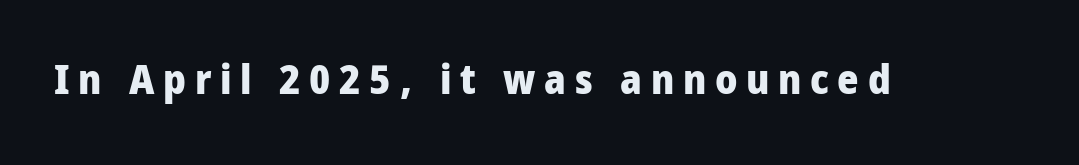
{"serif": "no", "italic": "no", "bold": "yes", "weight": "heavy", "width": "condensed", "stroke_contrast": "low", "x_height": "large", "monospaced": "no", "underline": "no", "letter_spacing": "wide", "letter_spacing_em": 0.21, "glyph_px": 41}
